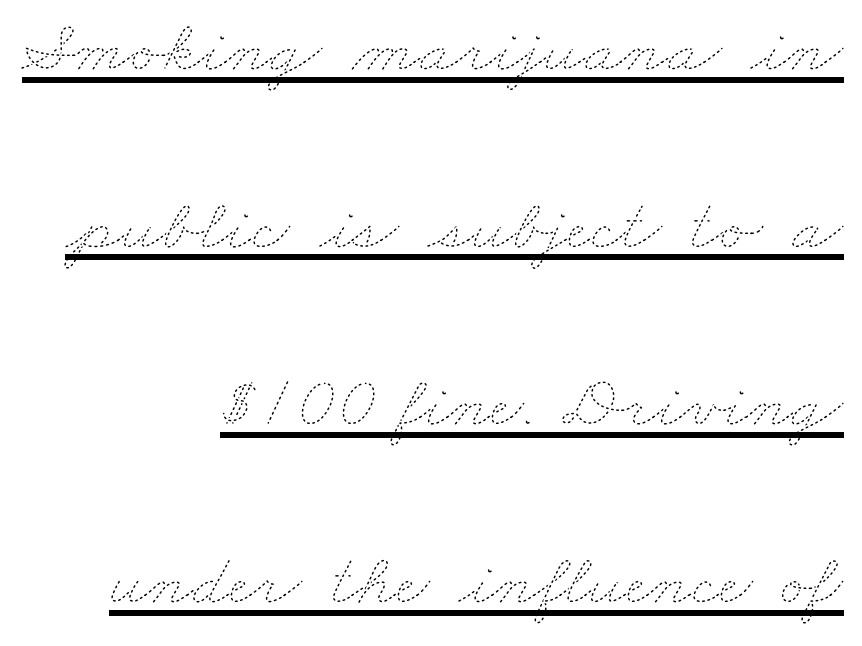
The image shows 74 px thin, wide type; set right-aligned, loose line spacing (2.4x), normal letter spacing, underlined; low stroke contrast and a small x-height.
